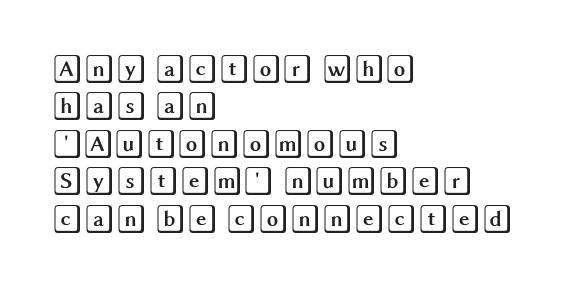
Q: Is the text italic (slanted)? A: No, it is upright.
Q: Is the text underlined? A: No.
Q: How is the paragraph aligned? A: Left-aligned.
Q: Is the spacing between letters normal or unusually wide? A: Normal.
Q: Is the spacing between lines tight, normal or loose? A: Normal.
Q: Width (condensed, normal, or wide)? A: Wide.
Q: x-height? A: Large.
